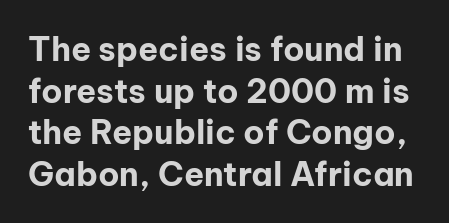
{"serif": "no", "italic": "no", "bold": "yes", "weight": "bold", "width": "normal", "stroke_contrast": "low", "x_height": "medium", "monospaced": "no", "underline": "no", "line_spacing": "normal", "line_spacing_ratio": 1.26, "letter_spacing": "normal", "letter_spacing_em": 0.0, "glyph_px": 33}
